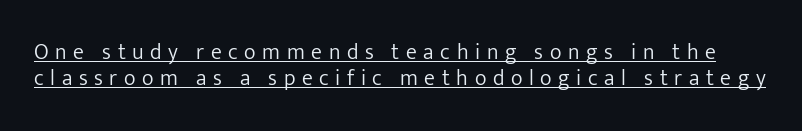
Each line of the rendering has a horizontal stroke beneath the glyphs. The tracking reads as deliberately expanded to a designer's eye. The font is comparable to plain body text, perhaps lighter. The letters stand straight up with perfectly vertical stems.
